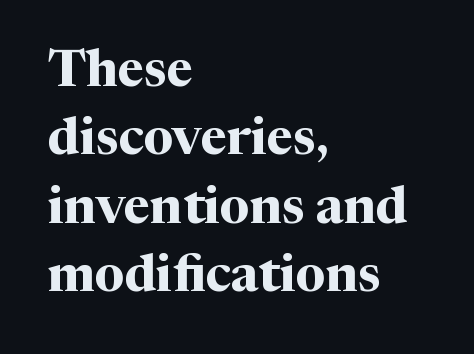
Line beginnings align vertically; line endings do not. Pretty heavy lettering here — definitely bold. Is the letter spacing exaggerated? No — it looks like the ordinary default. Line spacing here is normal. Anything drawn beneath the words? Only blank space.
